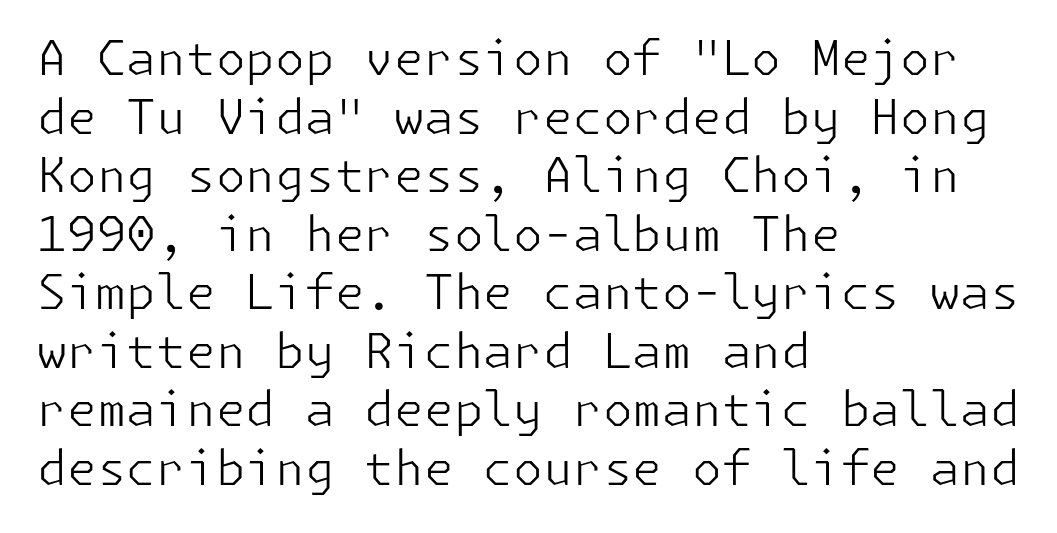
The image shows 48 px light sans-serif type, upright; set left-aligned, line spacing 1.22x, normal letter spacing, not underlined; low stroke contrast and a medium x-height.
